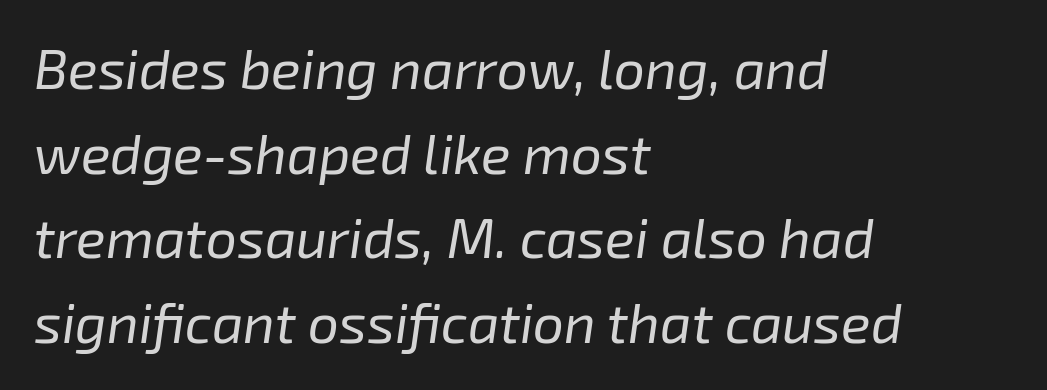
The rendering anchors every line to the left-hand side. Line spacing here is normal. The letters are slanted; this is an italic face. Stroke mass is kept to a normal reading level or below. These lines keep a tight, regular rhythm from letter to letter. The string is rendered with underlining switched off.
